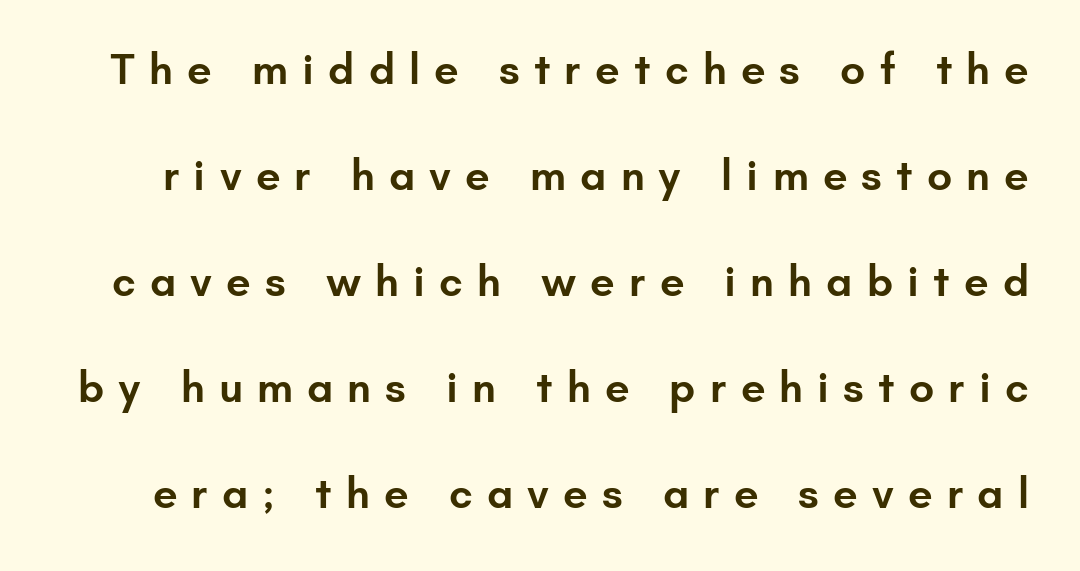
{"serif": "no", "italic": "no", "bold": "semi", "weight": "semibold", "width": "normal", "stroke_contrast": "low", "x_height": "small", "monospaced": "no", "underline": "no", "line_spacing": "loose", "line_spacing_ratio": 2.41, "letter_spacing": "wide", "letter_spacing_em": 0.32, "glyph_px": 44}
